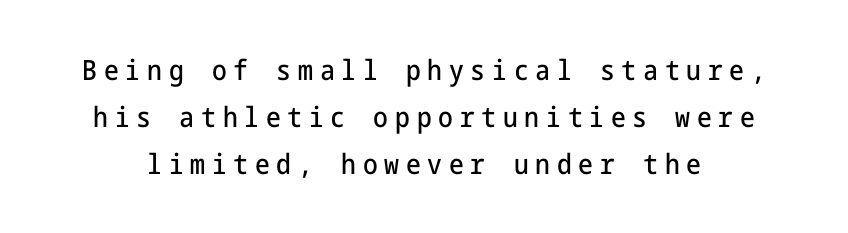
{"serif": "no", "italic": "no", "width": "condensed", "stroke_contrast": "low", "x_height": "medium", "underline": "no", "line_spacing": "normal", "line_spacing_ratio": 1.67, "letter_spacing": "wide", "letter_spacing_em": 0.24, "glyph_px": 28}
